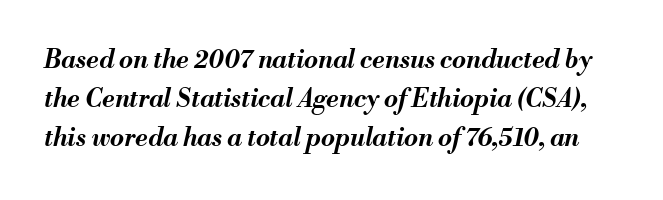
Q: Is the text bold? A: Yes.
Q: Is the text italic (slanted)? A: Yes, it leans right by about 13 degrees.
Q: Is the text underlined? A: No.
Q: Is the spacing between letters normal or unusually wide? A: Normal.
Q: Is the spacing between lines tight, normal or loose? A: Normal.
